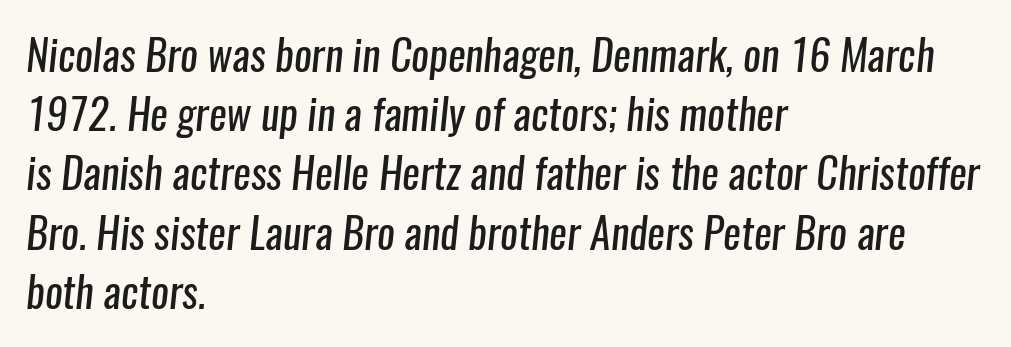
{"serif": "no", "bold": "no", "weight": "regular", "width": "condensed", "stroke_contrast": "low", "x_height": "medium", "monospaced": "no", "underline": "no", "align": "left", "line_spacing": "normal", "line_spacing_ratio": 1.41, "letter_spacing": "normal", "letter_spacing_em": 0.0, "glyph_px": 42}
